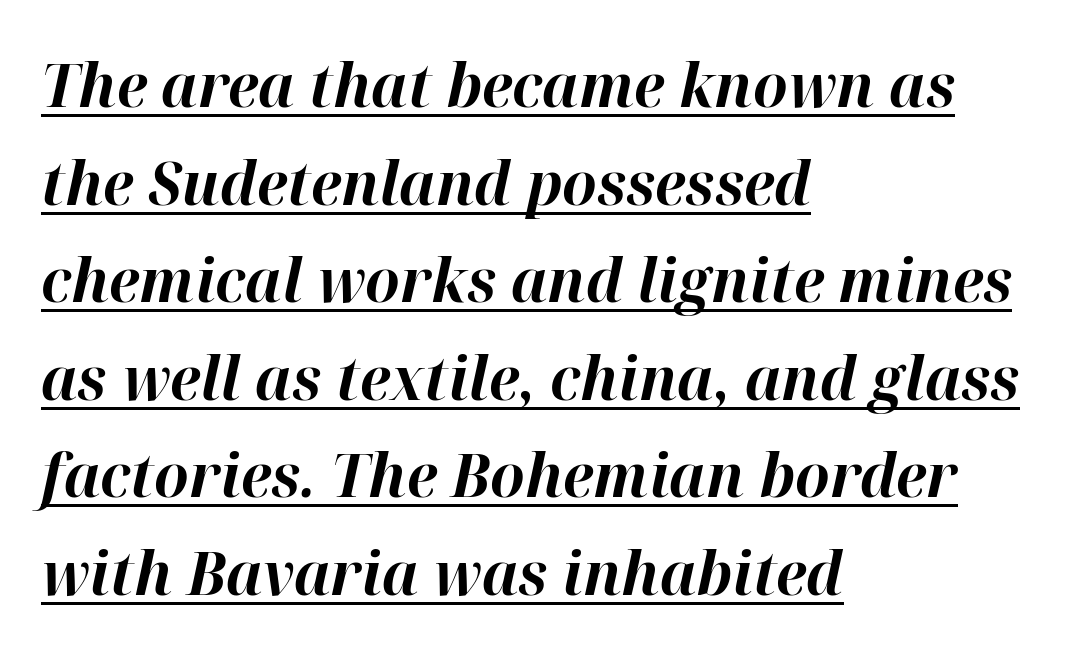
The sample has been set heavy, in full bold. Alignment: flush left. Default kerning and tracking; the words read as compact shapes. Is the type slanted? Yes — the strokes lean at a clear angle. Looks like someone drew a line under every word here.
